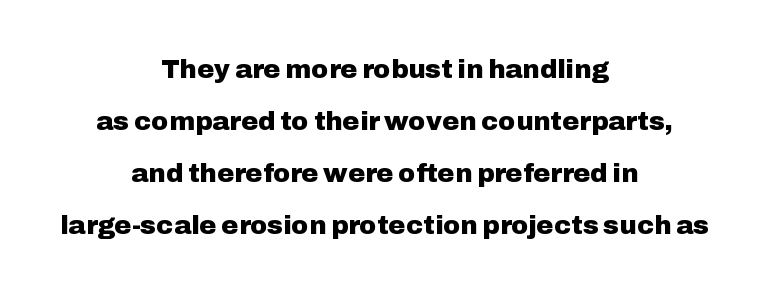
The image shows 26 px bold type, upright; set centered, loose line spacing (2.0x), normal letter spacing, not underlined.
